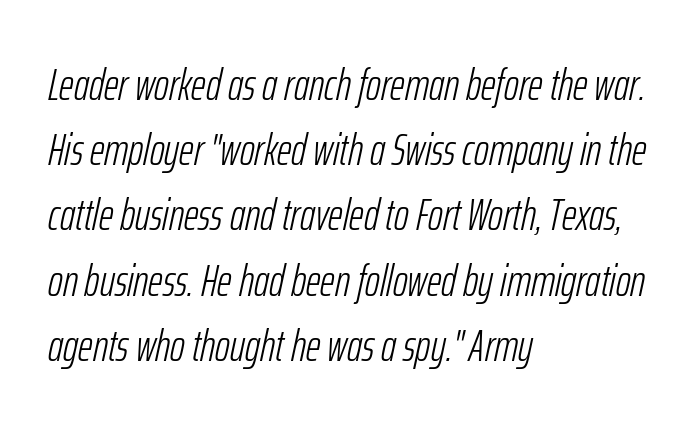
This sample uses an oblique cut, with every glyph tilted off the vertical. Here the designer chose a conventional face with non-uniform glyph widths. Clear beneath every line of the passage. The strokes carry an ordinary text weight at most.
